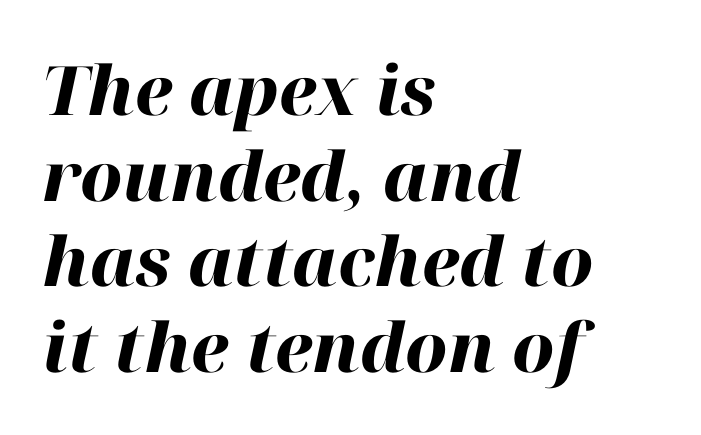
{"italic": "yes", "lean": "right", "slant_degrees": 12, "bold": "yes", "weight": "heavy", "width": "normal", "stroke_contrast": "high", "x_height": "medium", "monospaced": "no", "underline": "no", "align": "left", "line_spacing": "normal", "line_spacing_ratio": 1.26, "letter_spacing": "normal", "letter_spacing_em": 0.0, "glyph_px": 68}
